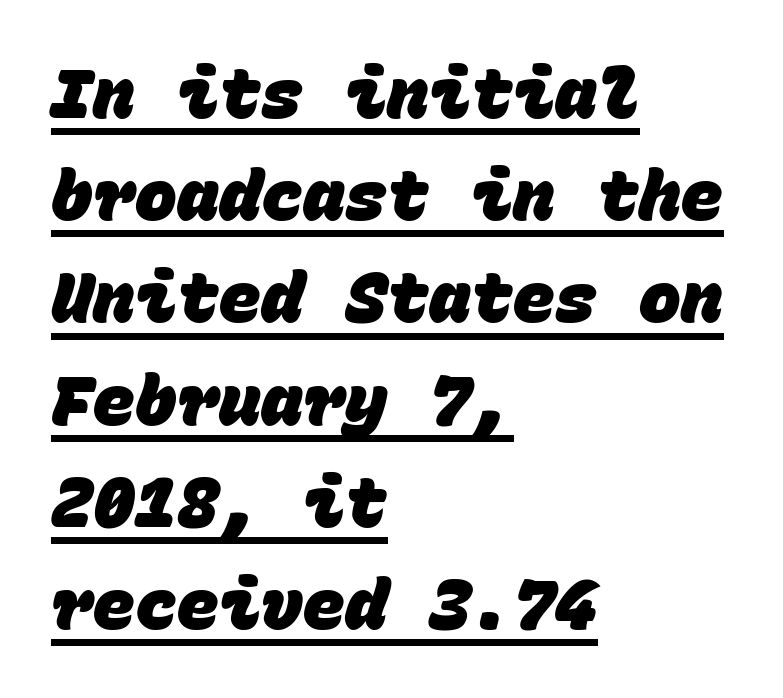
Q: Is the text bold? A: Yes.
Q: Is the typeface a serif or a sans-serif typeface? A: Sans-serif.
Q: Is the text underlined? A: Yes.
Q: How is the paragraph aligned? A: Left-aligned.
Q: Is the spacing between letters normal or unusually wide? A: Normal.
Q: Is the spacing between lines tight, normal or loose? A: Normal.
Q: Width (condensed, normal, or wide)? A: Normal.
Q: Stroke contrast? A: Low.
Q: x-height? A: Large.
Q: Monospaced? A: Yes.
